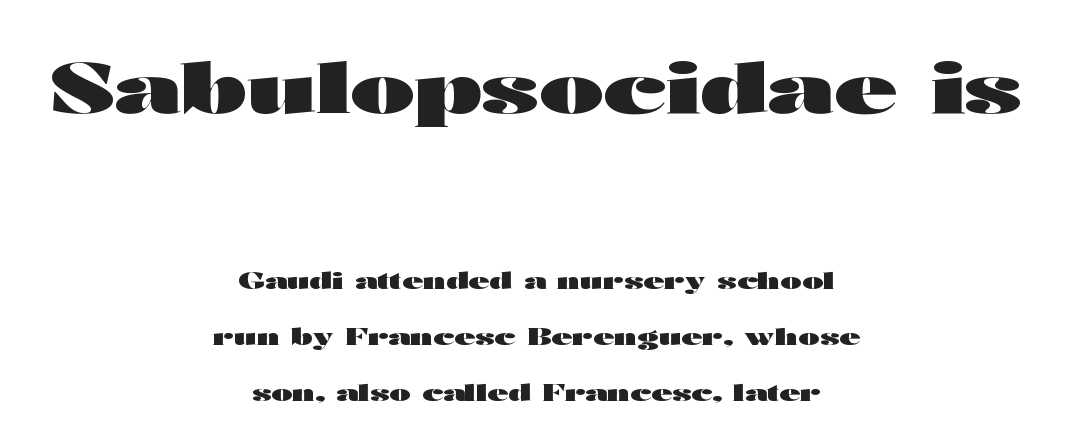
{"italic": "no", "bold": "yes", "weight": "heavy", "width": "wide", "stroke_contrast": "high", "x_height": "medium", "monospaced": "no", "underline": "no", "align": "center", "line_spacing": "loose", "line_spacing_ratio": 2.44, "letter_spacing": "normal", "letter_spacing_em": 0.0, "larger_block": "first", "size_ratio": 3.0, "glyph_px": 69}
